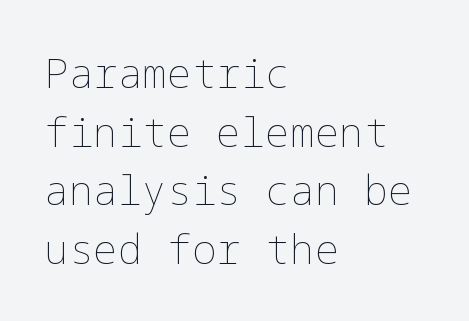
The image shows 41 px thin type, upright; set left-aligned, normal line spacing (1.43x), normal letter spacing, not underlined; low stroke contrast and a medium x-height.
